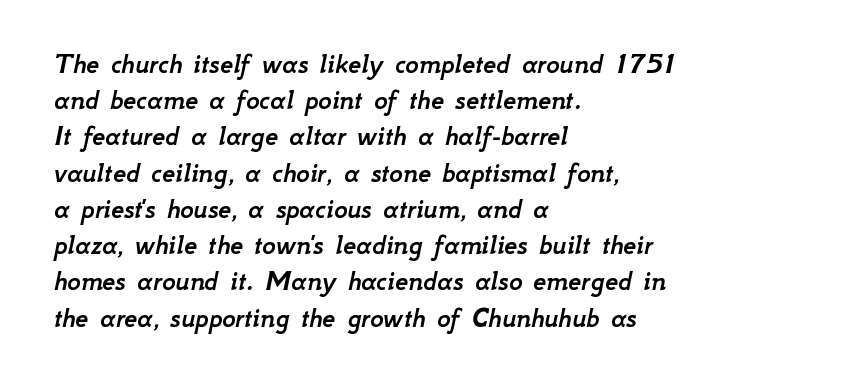
{"italic": "yes", "lean": "right", "slant_degrees": 12, "width": "normal", "stroke_contrast": "low", "x_height": "small", "monospaced": "no", "underline": "no", "align": "left", "line_spacing": "normal", "line_spacing_ratio": 1.25, "letter_spacing": "normal", "letter_spacing_em": 0.0, "glyph_px": 29}
